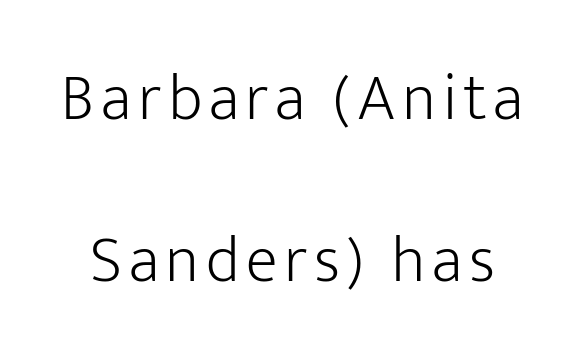
These lines were composed using upright roman letters. The glyphs in this specimen are sans serif. Each stroke keeps to a modest, everyday thickness or less. Descenders hang freely into open space.
